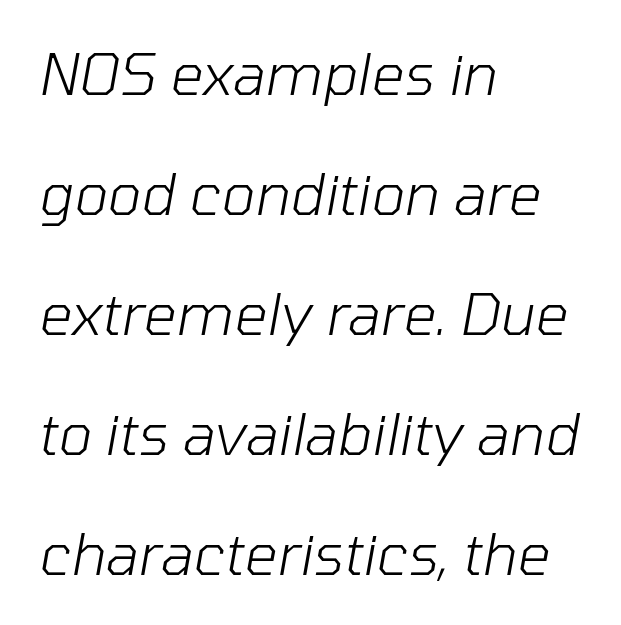
{"italic": "yes", "lean": "right", "slant_degrees": 10, "bold": "no", "weight": "light", "width": "normal", "stroke_contrast": "low", "x_height": "medium", "monospaced": "no", "underline": "no", "align": "left", "line_spacing": "loose", "line_spacing_ratio": 2.07, "letter_spacing": "normal", "letter_spacing_em": 0.0, "glyph_px": 58}
